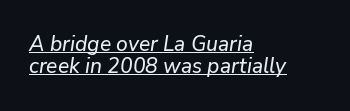
{"italic": "yes", "lean": "right", "slant_degrees": 9, "underline": "yes", "align": "left", "line_spacing": "tight", "line_spacing_ratio": 1.05, "letter_spacing": "normal", "letter_spacing_em": 0.0, "glyph_px": 21}
